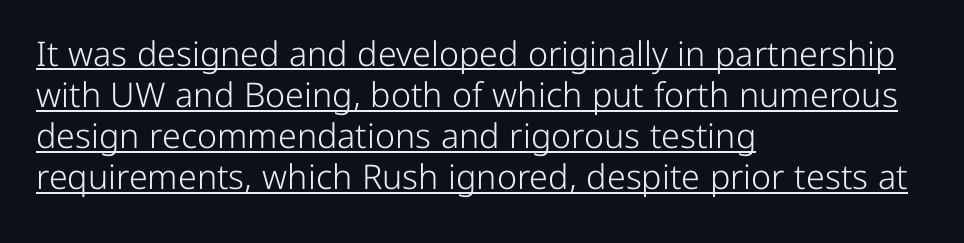
Q: Is the text bold? A: No.
Q: Is the text italic (slanted)? A: No, it is upright.
Q: Is the typeface a serif or a sans-serif typeface? A: Sans-serif.
Q: Is the text underlined? A: Yes.
Q: How is the paragraph aligned? A: Left-aligned.
Q: Is the spacing between letters normal or unusually wide? A: Normal.
Q: Width (condensed, normal, or wide)? A: Normal.
Q: Stroke contrast? A: Low.
Q: x-height? A: Medium.
Q: Monospaced? A: No.
